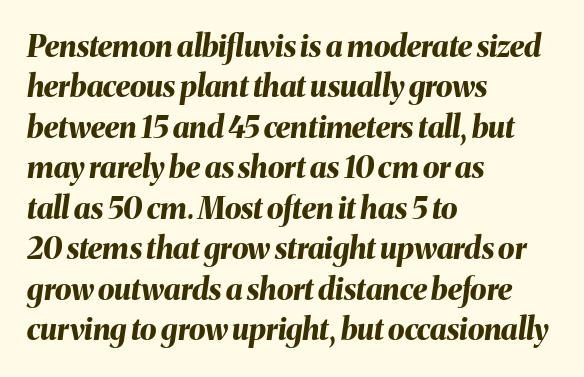
{"italic": "yes", "lean": "right", "slant_degrees": 8, "bold": "yes", "weight": "bold", "width": "normal", "stroke_contrast": "medium", "x_height": "medium", "monospaced": "no", "underline": "no", "align": "left", "line_spacing": "normal", "line_spacing_ratio": 1.35, "letter_spacing": "normal", "letter_spacing_em": 0.0, "glyph_px": 30}
